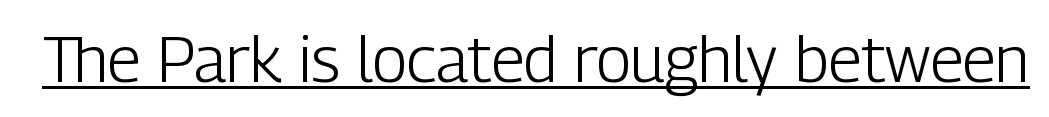
The image shows 64 px light, condensed sans-serif type, upright; set normal letter spacing, underlined; low stroke contrast and a medium x-height.
